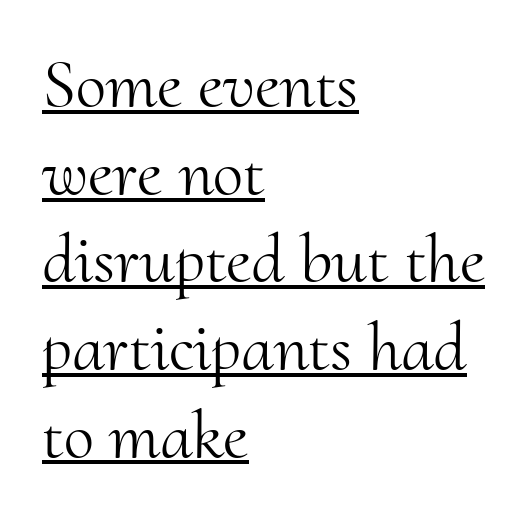
The image shows 69 px light serif type, upright; set left-aligned, normal line spacing (1.27x), normal letter spacing, underlined; medium stroke contrast and a small x-height.
